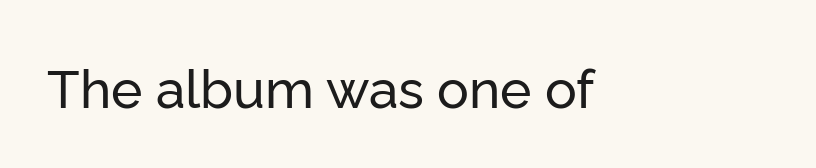
The image shows 53 px sans-serif type, upright; set normal letter spacing, not underlined; low stroke contrast and a medium x-height.
